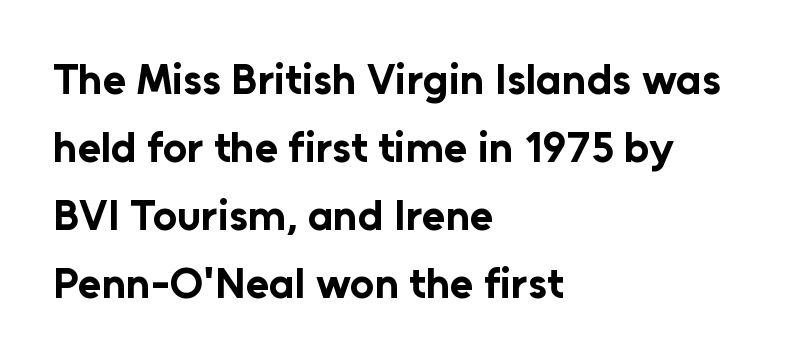
The passage shown is typeset with a sans-serif family. Looks like regular typesetting: each glyph gets only the width it needs. Notice how descenders clear the ascenders below comfortably — that's standard leading. Descenders hang freely into open space.
